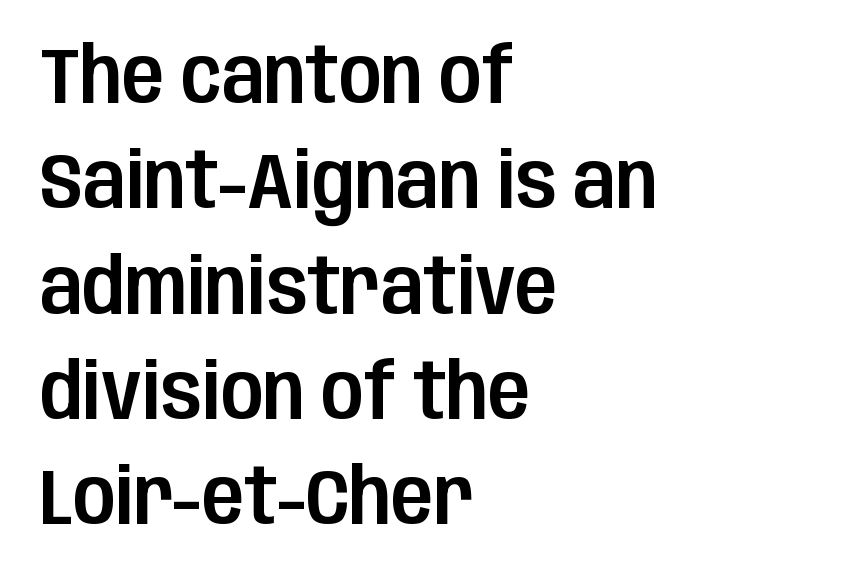
Q: Is the text italic (slanted)? A: No, it is upright.
Q: Is the typeface a serif or a sans-serif typeface? A: Sans-serif.
Q: Is the text underlined? A: No.
Q: How is the paragraph aligned? A: Left-aligned.
Q: Is the spacing between letters normal or unusually wide? A: Normal.
Q: Is the spacing between lines tight, normal or loose? A: Normal.
Q: Width (condensed, normal, or wide)? A: Condensed.
Q: Stroke contrast? A: Low.
Q: x-height? A: Large.
Q: Monospaced? A: No.
